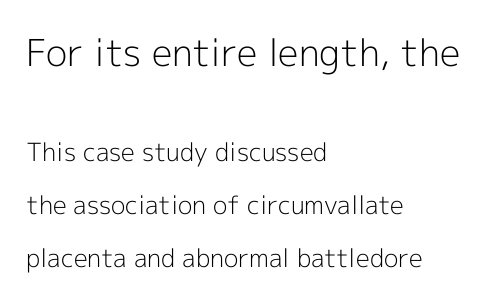
Q: Is the text bold? A: No.
Q: Is the text italic (slanted)? A: No, it is upright.
Q: Is the typeface a serif or a sans-serif typeface? A: Sans-serif.
Q: Is the text underlined? A: No.
Q: How is the paragraph aligned? A: Left-aligned.
Q: Is the spacing between letters normal or unusually wide? A: Normal.
Q: Is the spacing between lines tight, normal or loose? A: Loose.
Q: Which block of text is set in a larger size, the first (top) or the second (bottom)? A: The first (top) one.
Q: Width (condensed, normal, or wide)? A: Normal.
Q: x-height? A: Medium.
Q: Monospaced? A: No.
